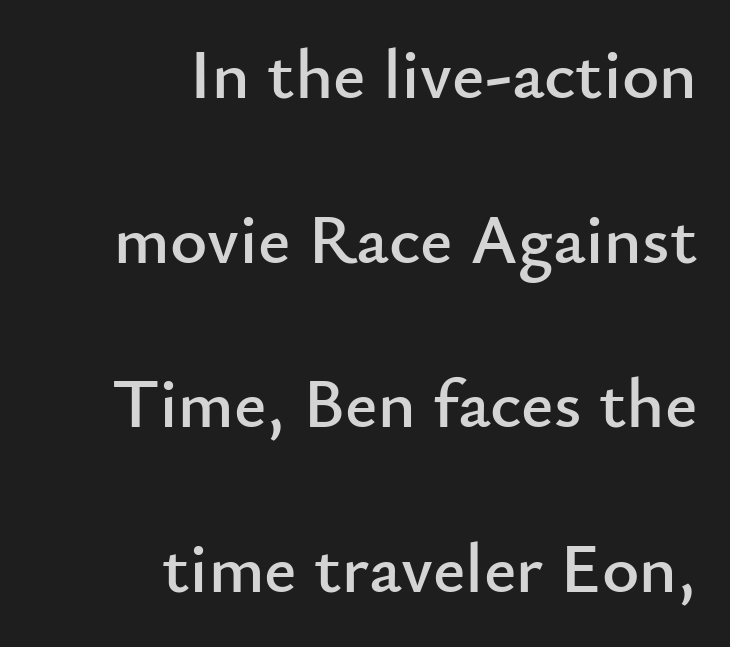
Interline gaps are noticeably wide in this sample. Unmarked baselines from the first word to the last. Does extra space separate the letters? No, they use regular spacing. No italicization has been applied; the sample stays upright. Horizontal alignment here is rightward, an uncommon choice for prose. Do the characters align in a grid? No, the font is proportional.
